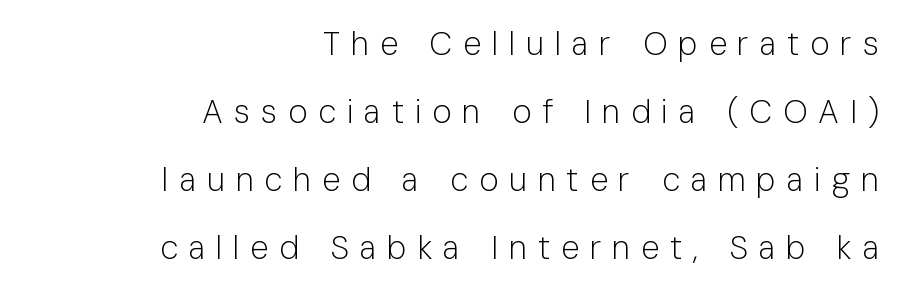
{"serif": "no", "italic": "no", "bold": "no", "weight": "light", "width": "normal", "stroke_contrast": "low", "x_height": "medium", "monospaced": "no", "underline": "no", "align": "right", "line_spacing": "loose", "line_spacing_ratio": 2.06, "letter_spacing": "wide", "letter_spacing_em": 0.33, "glyph_px": 33}
